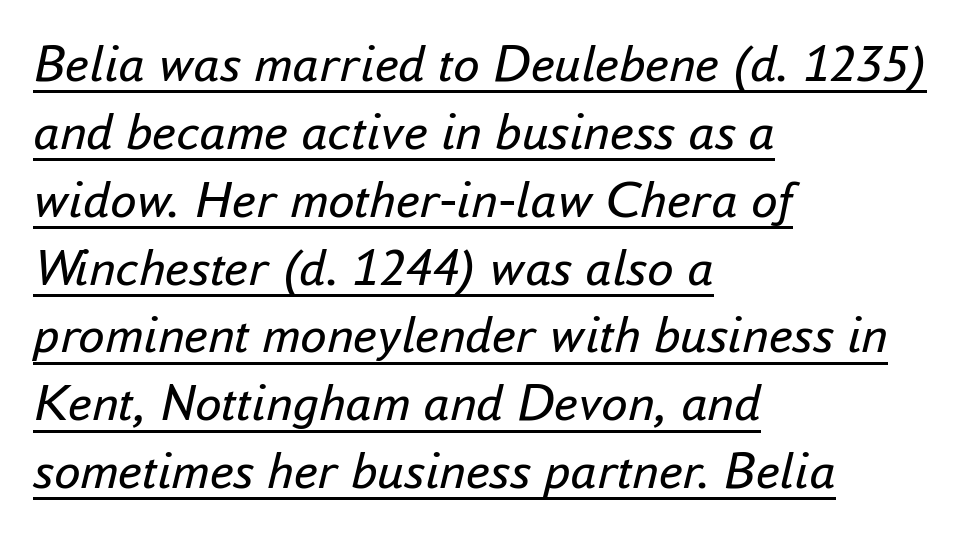
The image shows 53 px regular-weight type, italic (leaning right); set left-aligned, normal line spacing (1.28x), normal letter spacing, underlined; low stroke contrast and a small x-height.
